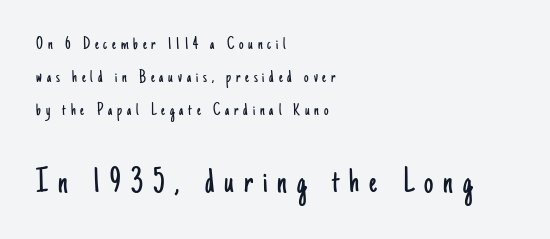
Looks like regular typesetting: each glyph gets only the width it needs. Check the space under the baseline: it is left empty. If you drew a ruler down the left edge, every line would touch it. The typesetting does not lean heavy: it is not bold. A typesetter would mark this as roman, not italic.
